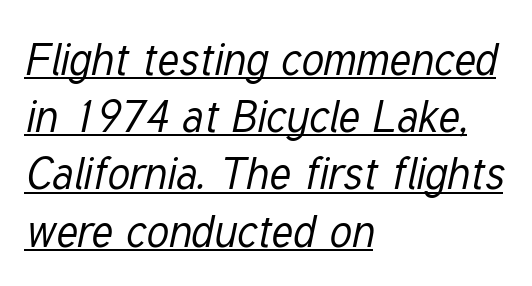
The image shows 44 px regular-weight, condensed type, italic (leaning right); set left-aligned, normal line spacing (1.3x), normal letter spacing, underlined; low stroke contrast and a medium x-height.
